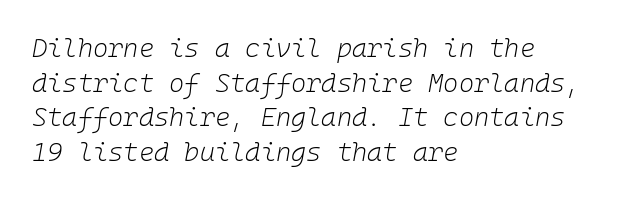
Is the stroke heavy? The answer is a plain regular-or-lighter. The lines in this sample share a left origin and differ only in where they stop. Does the lettering tilt? It does — this is italic. Quick note: underline off. Each new line begins a customary step beneath the previous one. Short note: letters normally spaced.
